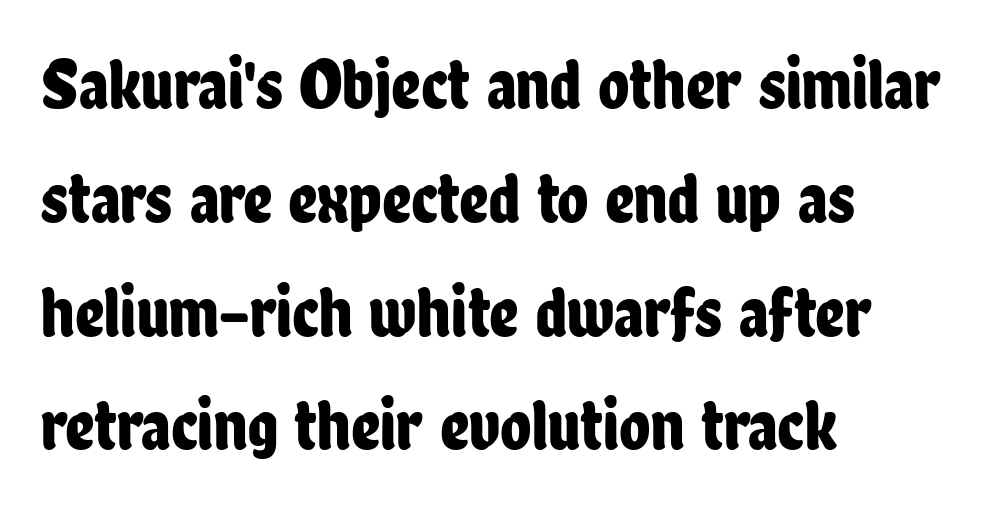
The image shows 72 px condensed sans-serif type, upright; set left-aligned, normal line spacing (1.58x), normal letter spacing, not underlined; low stroke contrast and a medium x-height.
